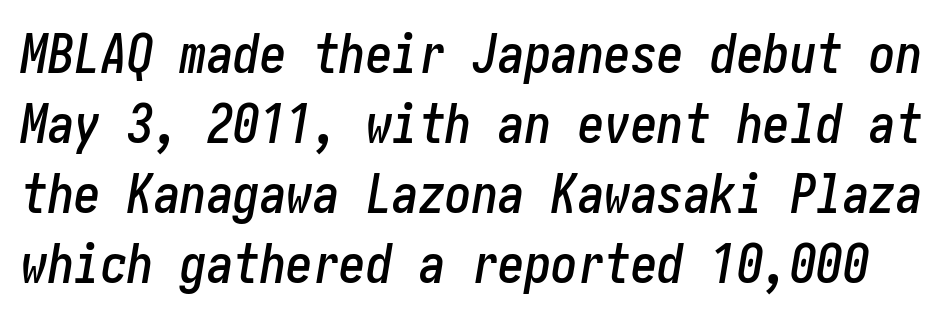
Q: Is the text italic (slanted)? A: Yes, it leans right by about 10 degrees.
Q: Is the text underlined? A: No.
Q: Is the spacing between letters normal or unusually wide? A: Normal.
Q: Is the spacing between lines tight, normal or loose? A: Normal.
Q: Width (condensed, normal, or wide)? A: Condensed.
Q: Stroke contrast? A: Low.
Q: x-height? A: Medium.
